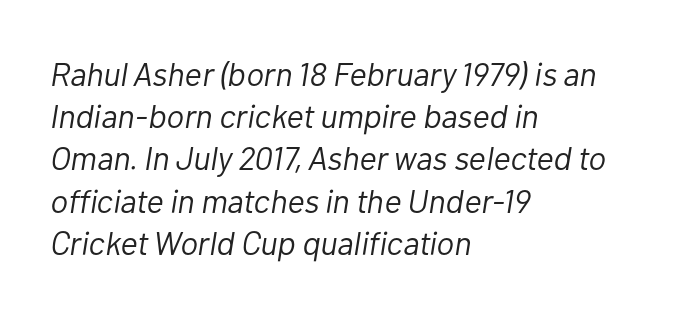
{"italic": "yes", "lean": "right", "slant_degrees": 10, "bold": "no", "weight": "light", "width": "normal", "stroke_contrast": "low", "x_height": "medium", "monospaced": "no", "underline": "no", "align": "left", "line_spacing": "normal", "line_spacing_ratio": 1.28, "letter_spacing": "normal", "letter_spacing_em": 0.0, "glyph_px": 33}
